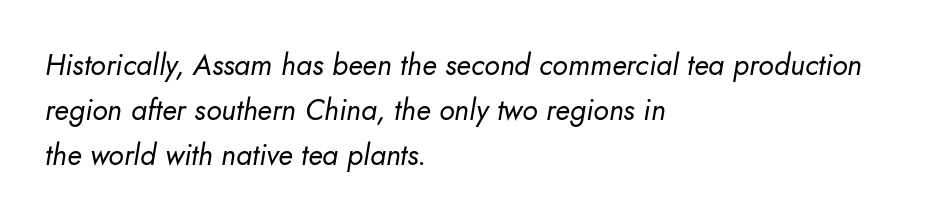
{"italic": "yes", "lean": "right", "slant_degrees": 10, "bold": "no", "weight": "regular", "width": "normal", "stroke_contrast": "low", "x_height": "small", "monospaced": "no", "underline": "no", "align": "left", "line_spacing": "normal", "line_spacing_ratio": 1.56, "letter_spacing": "normal", "letter_spacing_em": 0.0, "glyph_px": 29}
